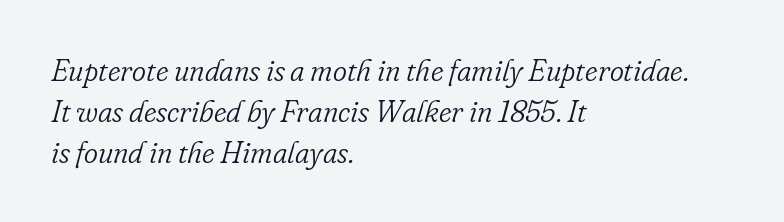
{"serif": "yes", "italic": "yes", "lean": "right", "slant_degrees": 16, "bold": "no", "weight": "light", "width": "normal", "stroke_contrast": "low", "x_height": "small", "monospaced": "no", "underline": "no", "align": "left", "line_spacing": "normal", "line_spacing_ratio": 1.36, "letter_spacing": "normal", "letter_spacing_em": 0.0, "glyph_px": 30}
